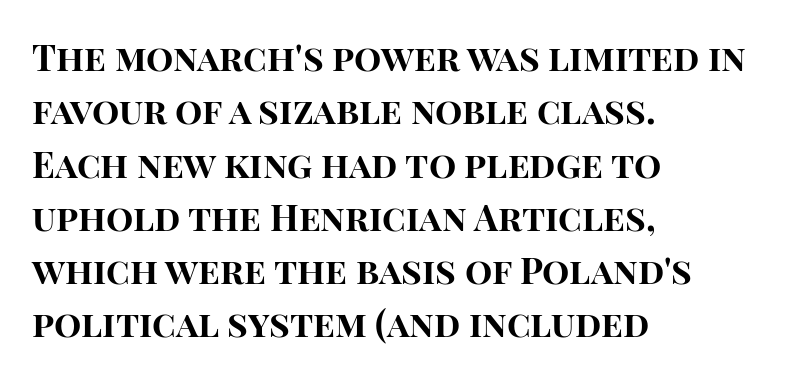
{"serif": "no", "italic": "no", "bold": "yes", "weight": "bold", "width": "normal", "stroke_contrast": "high", "x_height": "large", "monospaced": "no", "underline": "no", "align": "left", "line_spacing": "normal", "line_spacing_ratio": 1.48, "letter_spacing": "normal", "letter_spacing_em": 0.0, "glyph_px": 36}
